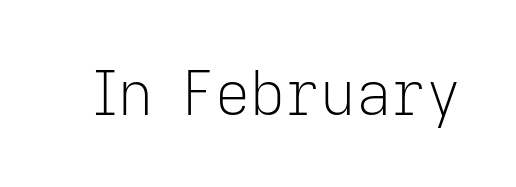
A quiet, ordinary-to-light weight characterises the typeface. The letters stand straight up with perfectly vertical stems. A sans-serif font was chosen for this passage. The area under the type is left untouched. The letters advance in unequal steps, a hallmark of proportional type.
